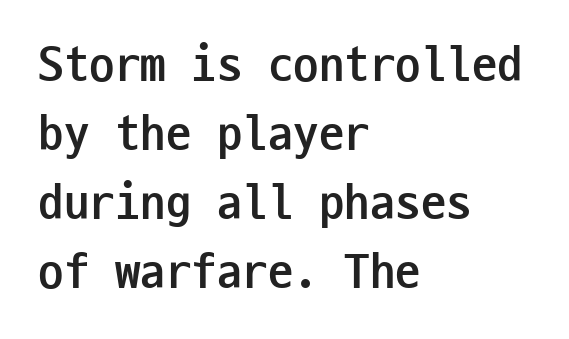
{"serif": "no", "italic": "no", "bold": "yes", "weight": "semibold", "width": "condensed", "stroke_contrast": "low", "x_height": "medium", "monospaced": "yes", "underline": "no", "align": "left", "line_spacing": "normal", "line_spacing_ratio": 1.35, "letter_spacing": "normal", "letter_spacing_em": 0.0, "glyph_px": 51}
